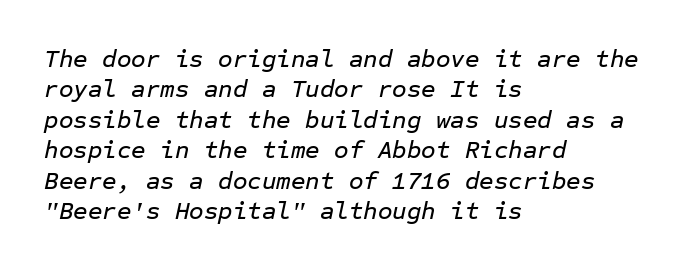
The image shows 25 px text type, italic (leaning right); set left-aligned, line spacing 1.22x, normal letter spacing, not underlined.
